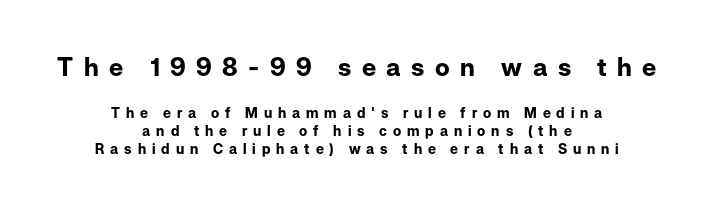
The letters stand straight up with perfectly vertical stems. Is the block centered? Yes — each line is placed symmetrically about the middle. Summary of vertical rhythm: regular, with standard interline spacing. How are the letters spaced? Widely, with obvious added tracking.
